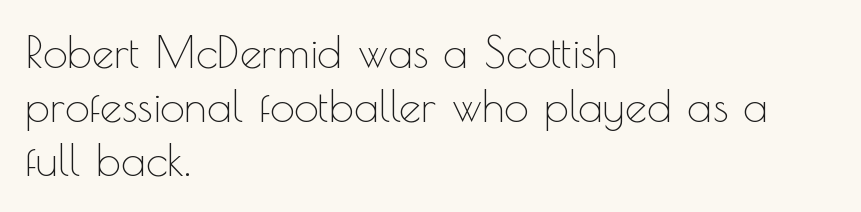
The image shows 44 px thin sans-serif type, upright; set left-aligned, line spacing 1.23x, normal letter spacing, not underlined; a small x-height.
